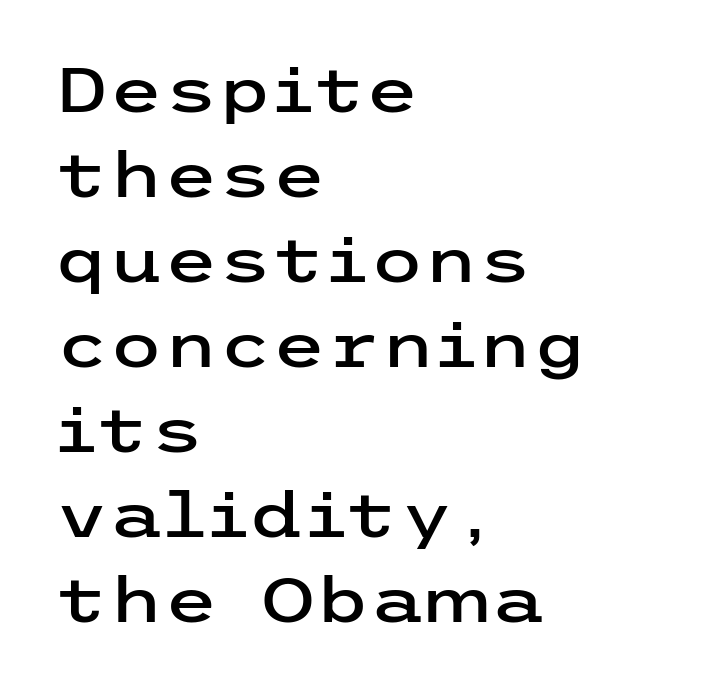
{"serif": "no", "italic": "no", "width": "wide", "stroke_contrast": "low", "x_height": "medium", "underline": "no", "align": "left", "line_spacing": "normal", "line_spacing_ratio": 1.37, "letter_spacing": "normal", "letter_spacing_em": 0.0, "glyph_px": 62}
